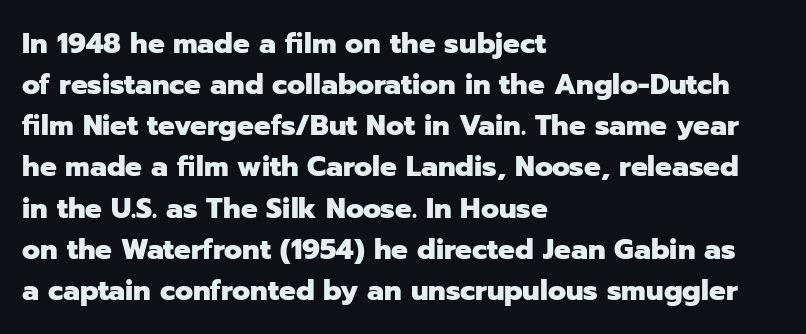
Each glyph is drawn with heavy, bold strokes. Any mark beneath the type? The region is blank. No extra tracking has been applied to these lines. Type style note: lacks serifs.
